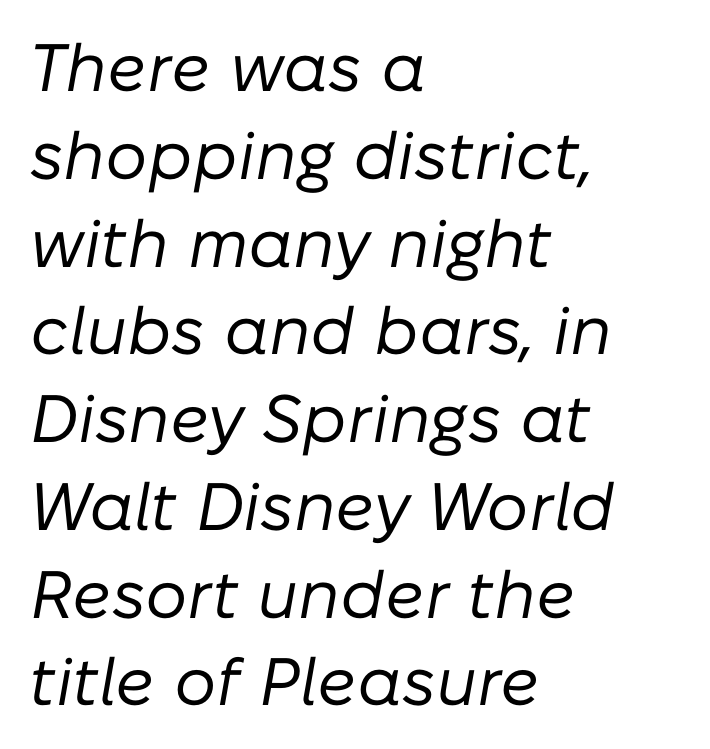
The image shows 67 px regular-weight type, italic (leaning right); set left-aligned, normal line spacing (1.31x), normal letter spacing, not underlined; low stroke contrast and a medium x-height.
